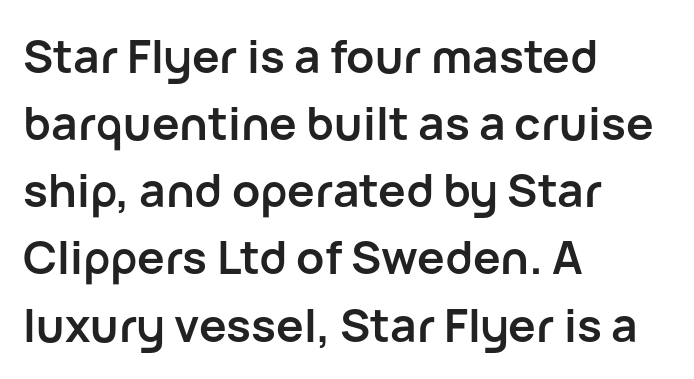
Q: Is the text bold? A: Yes.
Q: Is the text italic (slanted)? A: No, it is upright.
Q: Is the typeface a serif or a sans-serif typeface? A: Sans-serif.
Q: Is the text underlined? A: No.
Q: How is the paragraph aligned? A: Left-aligned.
Q: Is the spacing between letters normal or unusually wide? A: Normal.
Q: Is the spacing between lines tight, normal or loose? A: Normal.
Q: Width (condensed, normal, or wide)? A: Normal.
Q: Stroke contrast? A: Low.
Q: x-height? A: Medium.
Q: Monospaced? A: No.
